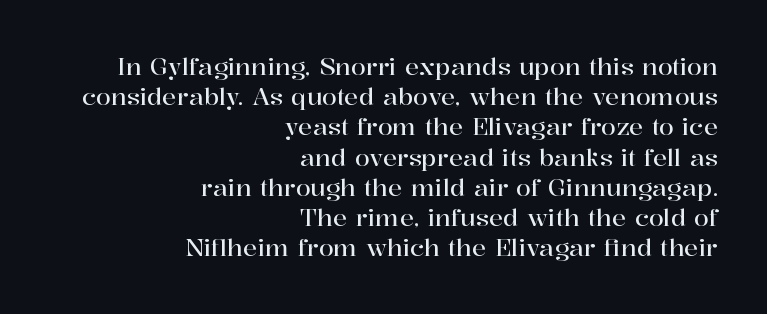
One glance says typical: line gaps are just what's usual. Tall strokes in this sample are plumb rather than angled. Observe the ordinary spacing: letters are neighbours, not strangers. Nobody drew a line under any word here.
